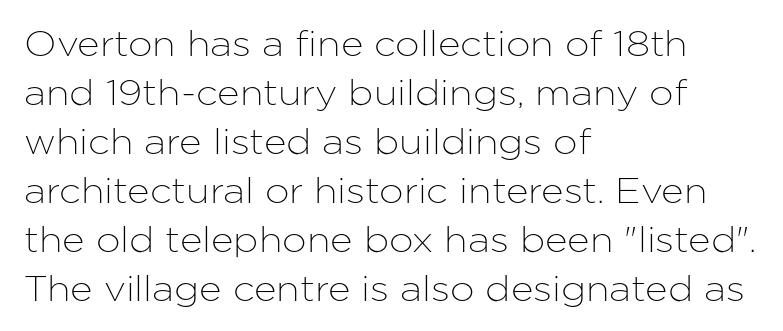
Q: Is the text italic (slanted)? A: No, it is upright.
Q: Is the typeface a serif or a sans-serif typeface? A: Sans-serif.
Q: Is the text underlined? A: No.
Q: How is the paragraph aligned? A: Left-aligned.
Q: Is the spacing between letters normal or unusually wide? A: Normal.
Q: Is the spacing between lines tight, normal or loose? A: Normal.
Q: Width (condensed, normal, or wide)? A: Normal.
Q: Stroke contrast? A: Low.
Q: x-height? A: Medium.
Q: Monospaced? A: No.
